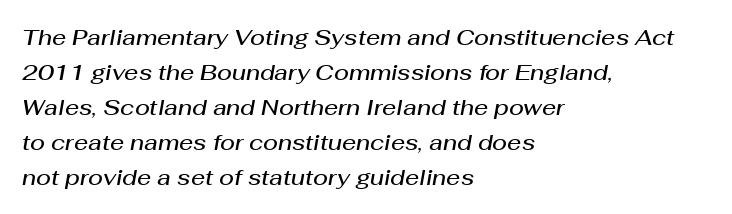
The image shows 22 px text type, italic (leaning right); set left-aligned, normal line spacing (1.59x), normal letter spacing, not underlined.
